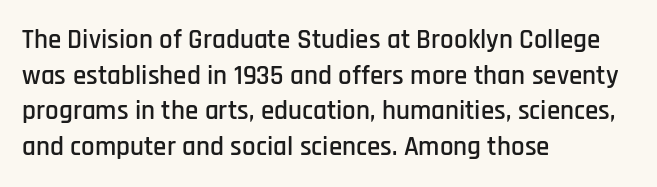
{"italic": "no", "underline": "no", "align": "left", "line_spacing": "normal", "line_spacing_ratio": 1.32, "letter_spacing": "normal", "letter_spacing_em": 0.0, "glyph_px": 27}
